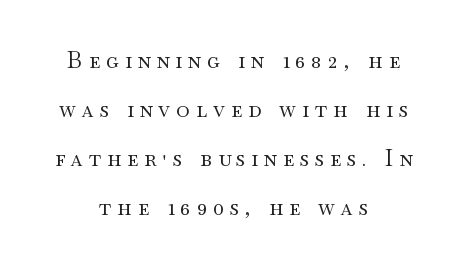
Nothing heavy about these letters — not bold at all. Line starts and ends both wander, symmetrically. Ordinary non-slanted type is in use. The passage shown has open, widely tracked lettering throughout.
